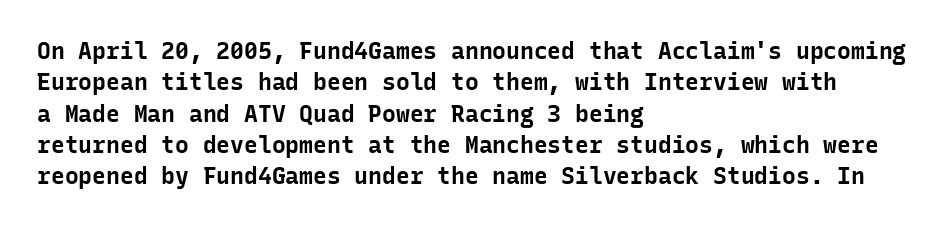
The image shows 23 px bold type, upright; set left-aligned, normal line spacing (1.36x), normal letter spacing, not underlined.
